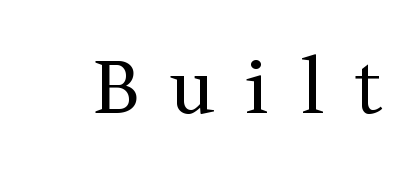
The image shows 73 px regular-weight serif type, upright; set unusually wide letter spacing (+0.42 em), not underlined; medium stroke contrast and a medium x-height.
